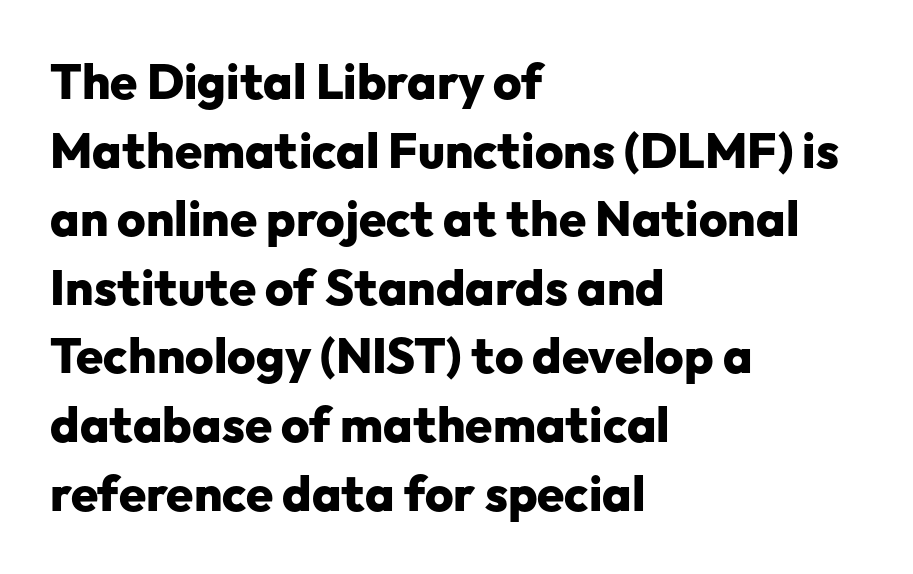
{"serif": "no", "italic": "no", "bold": "yes", "weight": "heavy", "width": "normal", "stroke_contrast": "low", "x_height": "medium", "monospaced": "no", "underline": "no", "align": "left", "line_spacing": "normal", "line_spacing_ratio": 1.4, "letter_spacing": "normal", "letter_spacing_em": 0.0, "glyph_px": 49}
